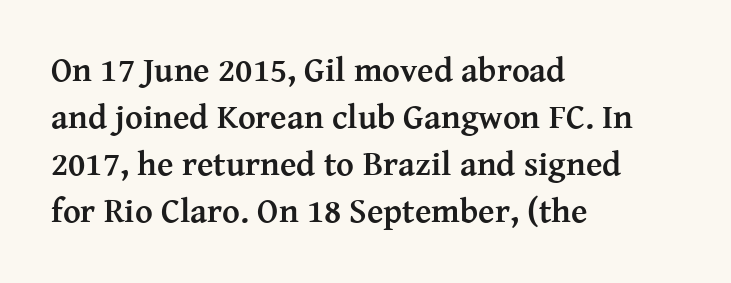
{"serif": "yes", "italic": "no", "bold": "yes", "weight": "semibold", "width": "normal", "stroke_contrast": "medium", "x_height": "medium", "monospaced": "no", "underline": "no", "align": "left", "line_spacing": "normal", "line_spacing_ratio": 1.38, "letter_spacing": "normal", "letter_spacing_em": 0.0, "glyph_px": 34}
